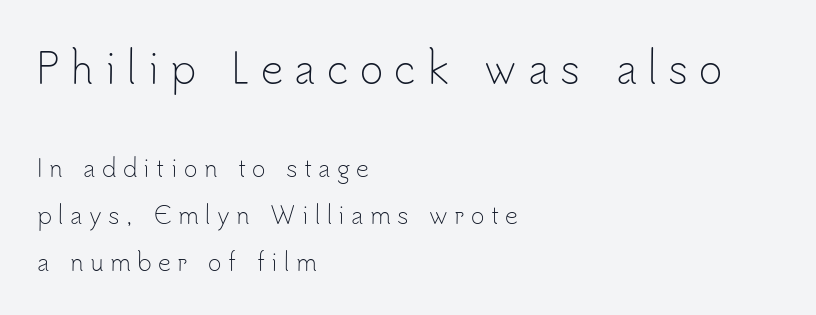
{"serif": "no", "italic": "no", "bold": "no", "weight": "light", "width": "normal", "stroke_contrast": "low", "x_height": "small", "monospaced": "no", "underline": "no", "align": "left", "line_spacing": "loose", "line_spacing_ratio": 2.03, "letter_spacing": "wide", "letter_spacing_em": 0.28, "larger_block": "first", "size_ratio": 1.74, "glyph_px": 40}
